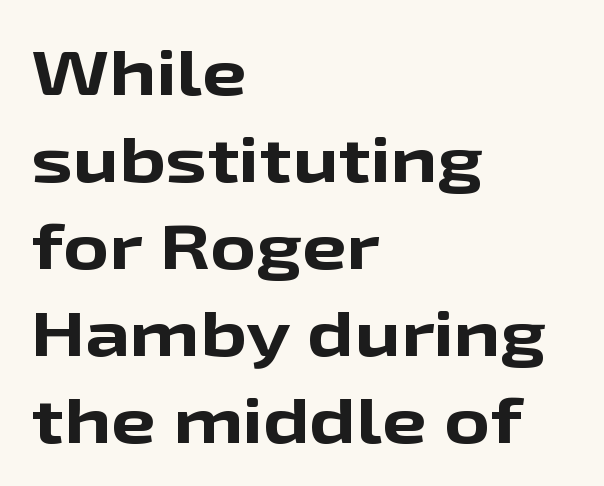
The image shows 63 px bold, wide sans-serif type, upright; set left-aligned, normal line spacing (1.38x), normal letter spacing, not underlined; low stroke contrast and a medium x-height.
